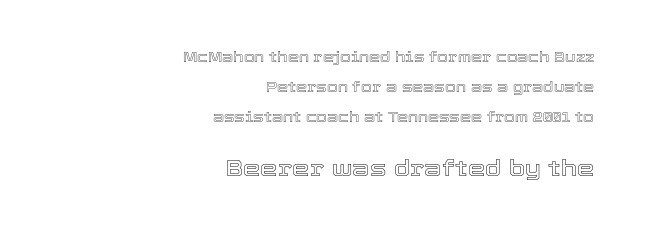
{"italic": "no", "underline": "no", "align": "right", "line_spacing": "loose", "line_spacing_ratio": 2.16, "letter_spacing": "normal", "letter_spacing_em": 0.0, "larger_block": "second", "size_ratio": 1.57, "glyph_px": 22}
